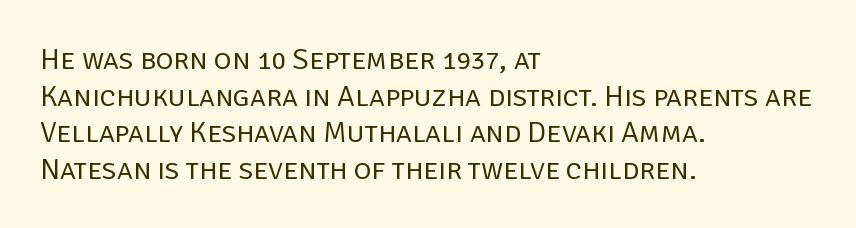
{"serif": "no", "italic": "no", "bold": "no", "weight": "regular", "width": "normal", "stroke_contrast": "low", "x_height": "large", "monospaced": "no", "underline": "no", "align": "left", "line_spacing_ratio": 1.22, "letter_spacing": "normal", "letter_spacing_em": 0.0, "glyph_px": 30}
